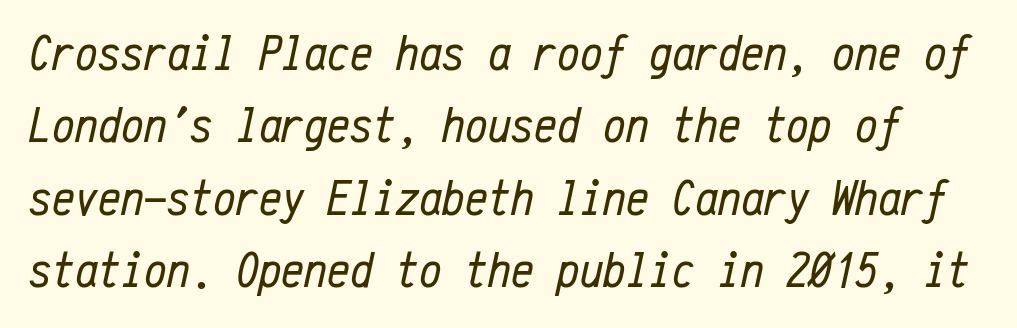
Q: Is the text bold? A: No.
Q: Is the text italic (slanted)? A: Yes, it leans right by about 12 degrees.
Q: Is the text underlined? A: No.
Q: Is the spacing between letters normal or unusually wide? A: Normal.
Q: Is the spacing between lines tight, normal or loose? A: Normal.
Q: Width (condensed, normal, or wide)? A: Condensed.
Q: Stroke contrast? A: Low.
Q: x-height? A: Medium.
Q: Monospaced? A: Yes.
